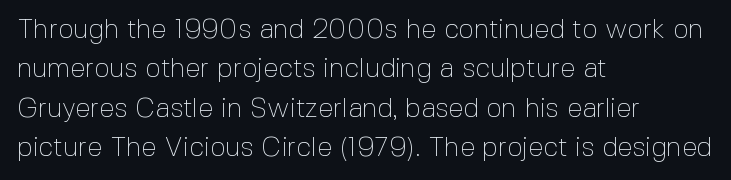
{"italic": "no", "bold": "no", "underline": "no", "align": "left", "line_spacing": "normal", "line_spacing_ratio": 1.46, "letter_spacing": "normal", "letter_spacing_em": 0.0, "glyph_px": 27}
